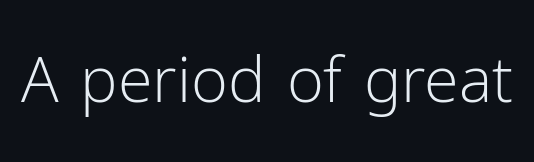
The image shows 63 px light sans-serif type, upright; set normal letter spacing, not underlined; low stroke contrast and a medium x-height.
